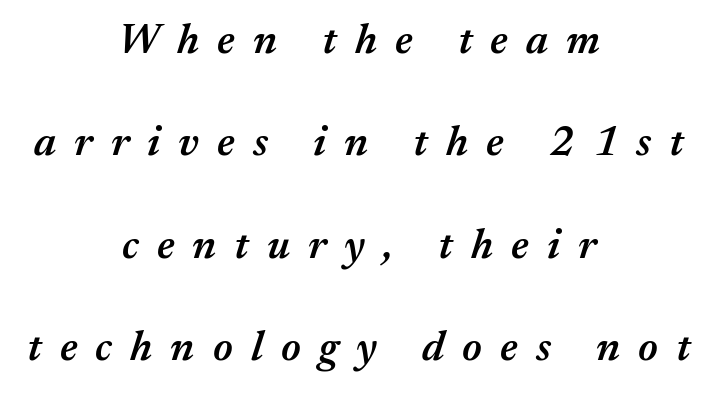
Q: Is the text bold? A: Semi-bold.
Q: Is the text italic (slanted)? A: Yes, it leans right by about 17 degrees.
Q: Is the text underlined? A: No.
Q: How is the paragraph aligned? A: Centered.
Q: Is the spacing between letters normal or unusually wide? A: Unusually wide.
Q: Is the spacing between lines tight, normal or loose? A: Loose.
Q: Width (condensed, normal, or wide)? A: Normal.
Q: Stroke contrast? A: Medium.
Q: x-height? A: Medium.
Q: Monospaced? A: No.
